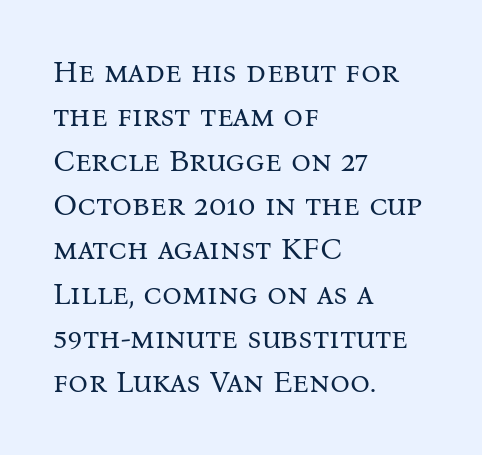
Q: Is the text bold? A: No.
Q: Is the text italic (slanted)? A: No, it is upright.
Q: Is the typeface a serif or a sans-serif typeface? A: Serif.
Q: Is the text underlined? A: No.
Q: How is the paragraph aligned? A: Left-aligned.
Q: Is the spacing between letters normal or unusually wide? A: Normal.
Q: Is the spacing between lines tight, normal or loose? A: Normal.
Q: Width (condensed, normal, or wide)? A: Normal.
Q: Stroke contrast? A: Medium.
Q: x-height? A: Medium.
Q: Monospaced? A: No.
